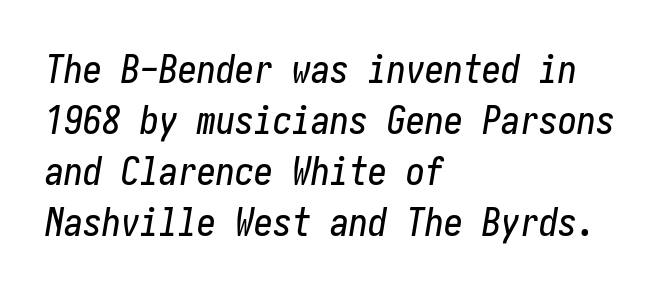
The image shows 38 px condensed type, italic (leaning right); set left-aligned, normal line spacing (1.34x), normal letter spacing, not underlined; low stroke contrast and a medium x-height.
